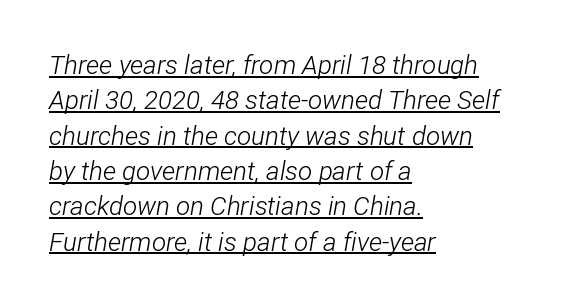
The image shows 26 px text type, italic (leaning right); set left-aligned, normal line spacing (1.36x), normal letter spacing, underlined.
